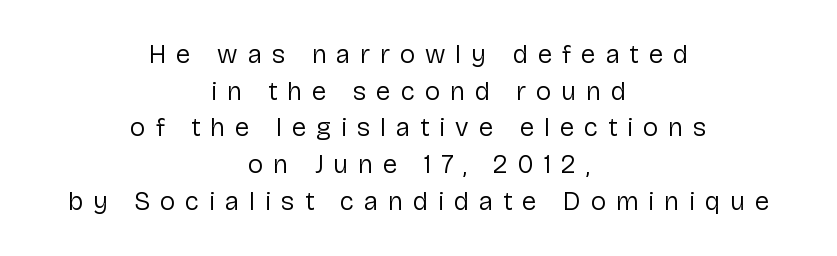
Q: Is the text bold? A: No.
Q: Is the text italic (slanted)? A: No, it is upright.
Q: Is the text underlined? A: No.
Q: How is the paragraph aligned? A: Centered.
Q: Is the spacing between letters normal or unusually wide? A: Unusually wide.
Q: Is the spacing between lines tight, normal or loose? A: Normal.
